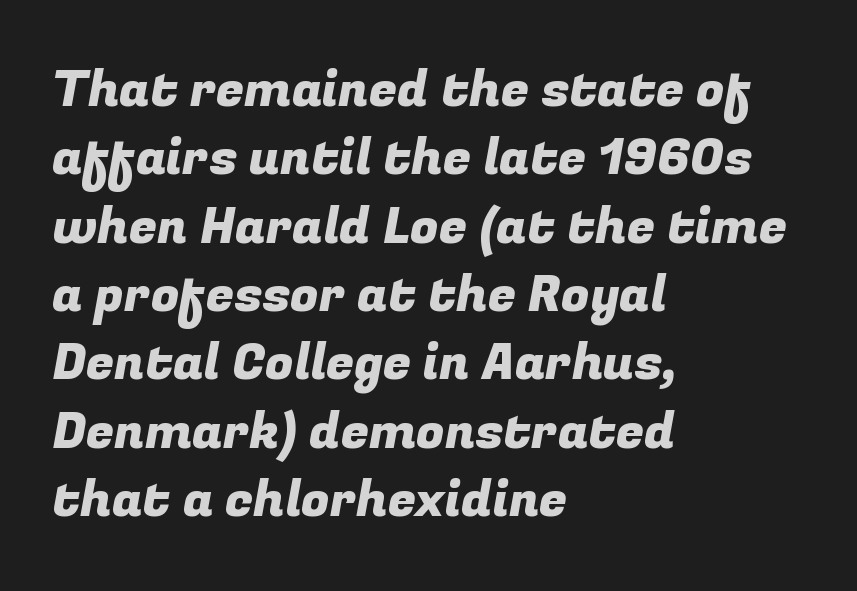
Q: Is the typeface a serif or a sans-serif typeface? A: Sans-serif.
Q: Is the text underlined? A: No.
Q: How is the paragraph aligned? A: Left-aligned.
Q: Is the spacing between letters normal or unusually wide? A: Normal.
Q: Is the spacing between lines tight, normal or loose? A: Normal.
Q: Width (condensed, normal, or wide)? A: Normal.
Q: Stroke contrast? A: Low.
Q: x-height? A: Medium.
Q: Monospaced? A: No.
